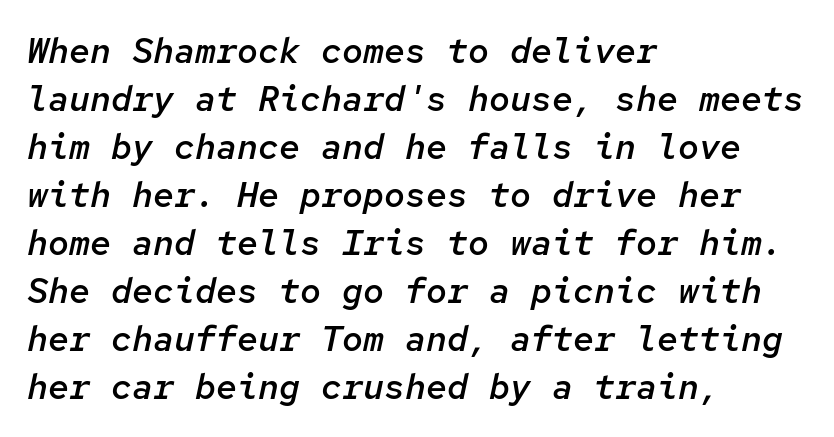
Left-aligned paragraph, ragged on the right. Between one letter and the next there's only the usual sliver of space. Compared with ordinary roman type, these characters are visibly tilted. The letters march in equal steps, a hallmark of fixed-pitch type.
